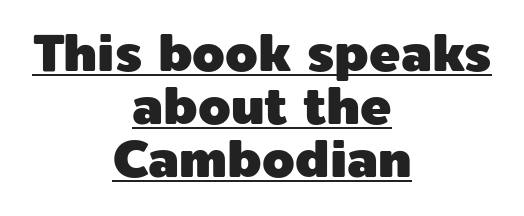
The passage is arranged like a title page — every line centered. No feet cap the strokes, marking this as sans-serif type. Cramped leading. Spacing between characters is what you'd get straight out of the box. Upright lettering throughout. Somebody hit Ctrl+U on this one — the words are underlined.
